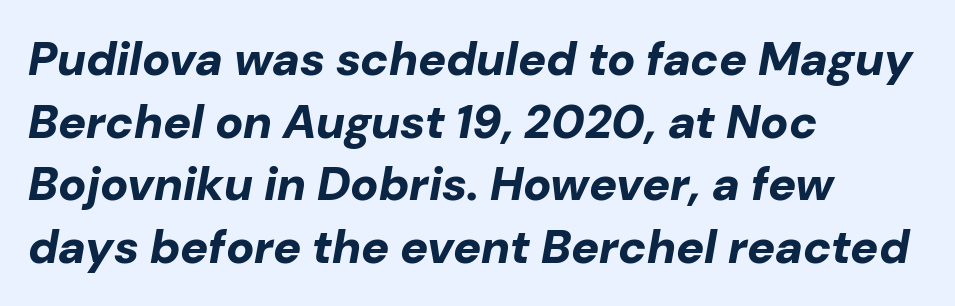
The string is rendered with underlining switched off. Observe the lean: these are italic letterforms. The rendering uses natural spacing where letterforms have individual widths. Words appear dense and cohesive because spacing is normal. Alignment: flush left. Regarding leading, the lines here are spaced in the standard way.
